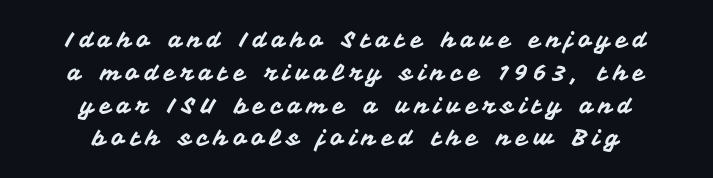
{"underline": "no", "align": "center", "line_spacing": "normal", "line_spacing_ratio": 1.49, "letter_spacing": "wide", "letter_spacing_em": 0.25, "glyph_px": 22}
